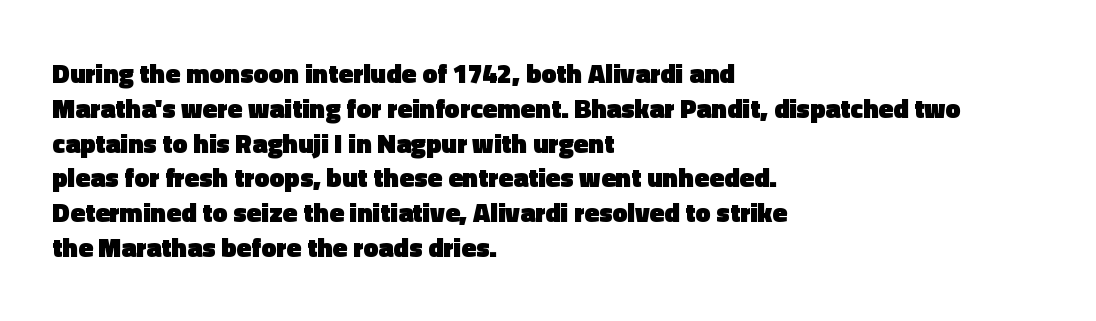
Q: Is the text bold? A: Yes.
Q: Is the text italic (slanted)? A: No, it is upright.
Q: Is the text underlined? A: No.
Q: How is the paragraph aligned? A: Left-aligned.
Q: Is the spacing between letters normal or unusually wide? A: Normal.
Q: Is the spacing between lines tight, normal or loose? A: Normal.
